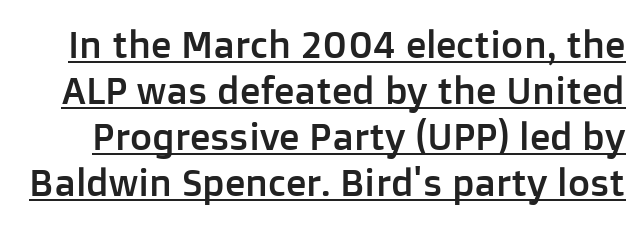
Q: Is the text italic (slanted)? A: No, it is upright.
Q: Is the typeface a serif or a sans-serif typeface? A: Sans-serif.
Q: Is the text underlined? A: Yes.
Q: Is the spacing between letters normal or unusually wide? A: Normal.
Q: Width (condensed, normal, or wide)? A: Normal.
Q: Stroke contrast? A: Low.
Q: x-height? A: Medium.
Q: Monospaced? A: No.
